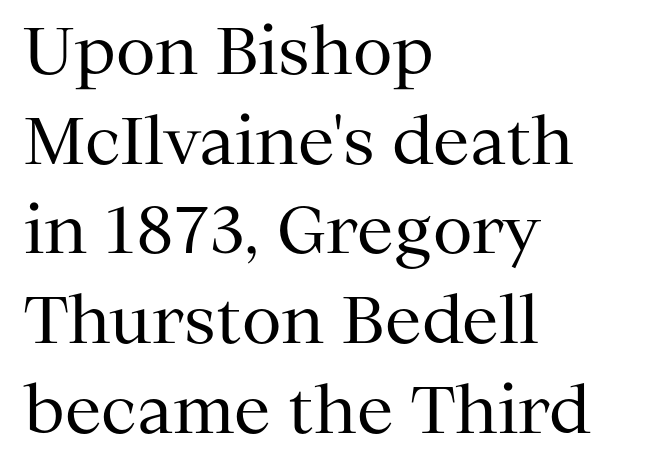
These lines are composed in type with serifs. The rendering uses natural spacing where letterforms have individual widths. Alignment: flush left. Stems and bowls with no extra thickness — not bold.
